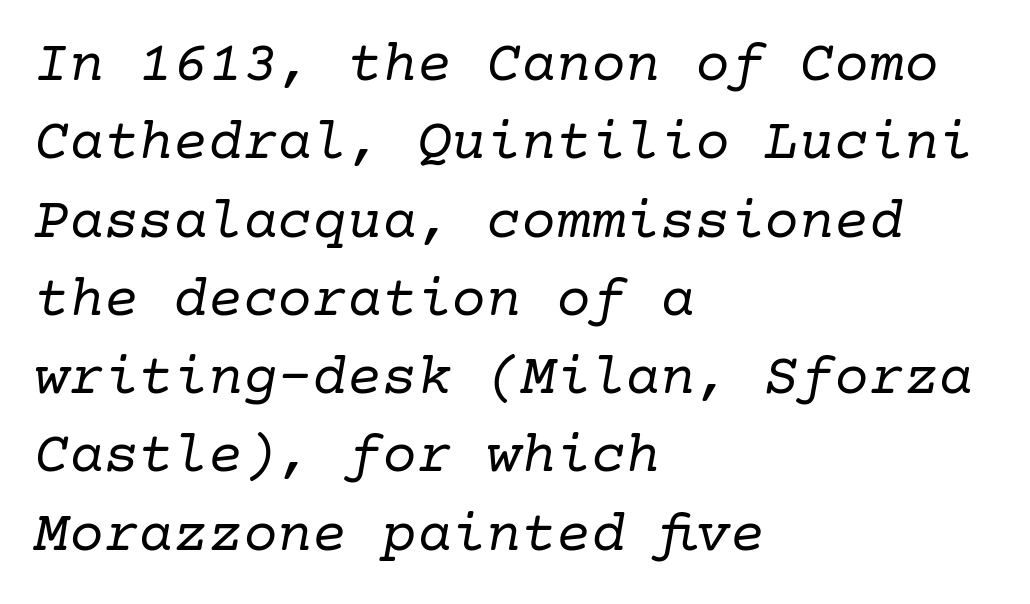
Tracking here is standard; glyphs follow each other at the usual distance. Slant detected: the letters are inclined. Leading matches the norm, producing a regular column. The characters display serif detailing at their extremities. Nobody drew a line under any word here. Stems here are at most as thick as an everyday book face.
